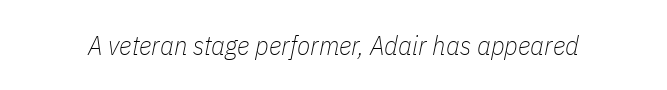
Q: Is the text bold? A: No.
Q: Is the text italic (slanted)? A: Yes, it leans right by about 11 degrees.
Q: Is the text underlined? A: No.
Q: Is the spacing between letters normal or unusually wide? A: Normal.
